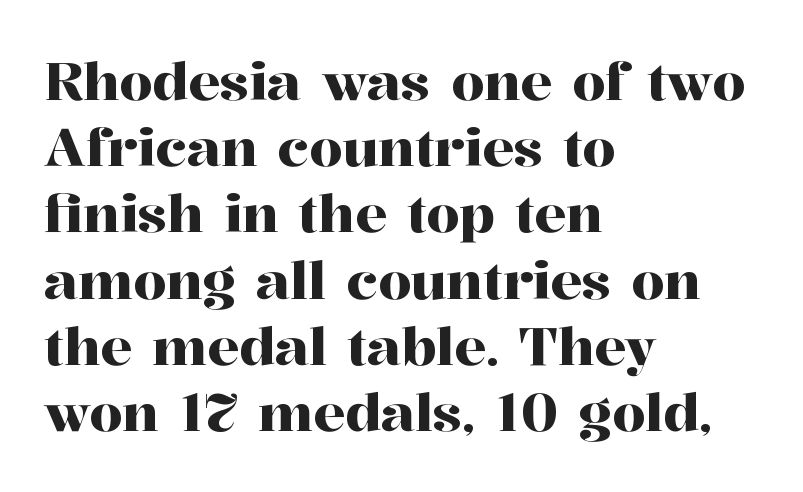
{"serif": "yes", "italic": "no", "width": "normal", "stroke_contrast": "high", "x_height": "medium", "monospaced": "no", "underline": "no", "align": "left", "line_spacing": "normal", "line_spacing_ratio": 1.25, "letter_spacing": "normal", "letter_spacing_em": 0.0, "glyph_px": 53}
